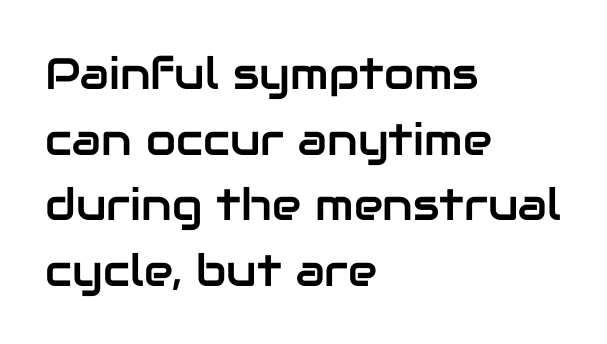
{"serif": "no", "italic": "no", "width": "normal", "stroke_contrast": "low", "x_height": "medium", "monospaced": "no", "underline": "no", "align": "left", "line_spacing": "normal", "line_spacing_ratio": 1.49, "letter_spacing": "normal", "letter_spacing_em": 0.0, "glyph_px": 44}
